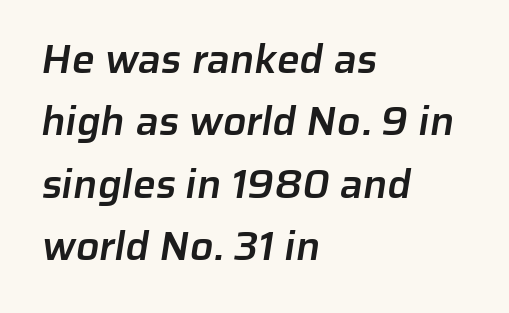
Each letter's strokes conclude bluntly, with no projecting serifs. Varying glyph widths throughout — classic text-font behaviour. How would I describe the line gaps? Plain and ordinary. Horizontal alignment here is leftward, the default for most running prose. Its strokes are somewhat broadened, the hallmark of semibold type.
